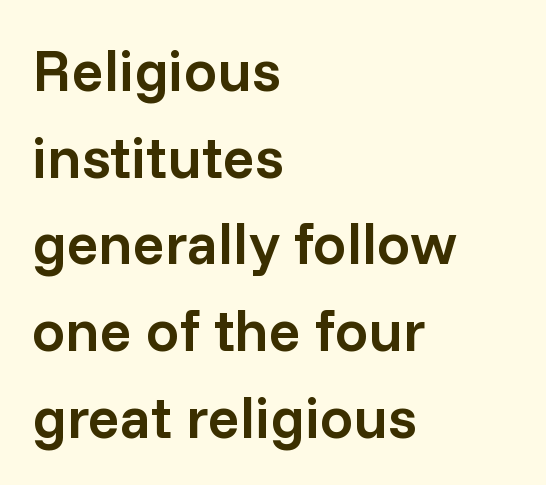
Descenders are the only things crossing below the line. Spacing verdict: proportional, widths tailored to each character. Here the glyphs are tracked normally, forming tight word shapes. Observe the absence of serifs on each vertical stroke in this sample.
